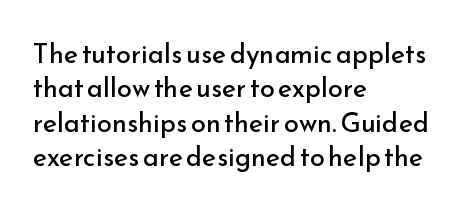
The image shows 27 px text type, upright; set left-aligned, normal line spacing (1.27x), normal letter spacing, not underlined.
